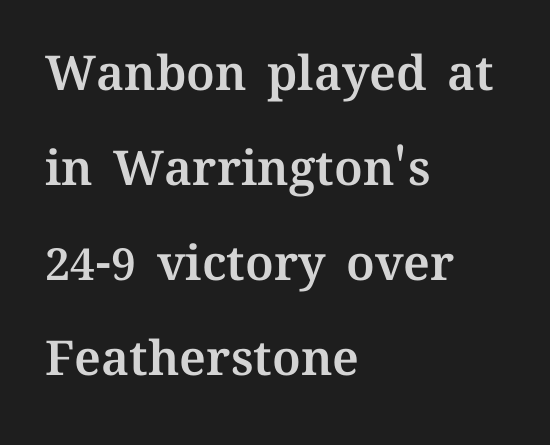
{"italic": "no", "width": "normal", "stroke_contrast": "medium", "x_height": "medium", "monospaced": "no", "underline": "no", "align": "left", "line_spacing": "loose", "line_spacing_ratio": 1.98, "letter_spacing": "normal", "letter_spacing_em": 0.0, "glyph_px": 48}
